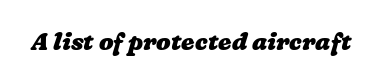
Standard letterfit; no display-style spreading of the glyphs. What weight is shown? A full bold with thick strokes. Has an underline been added? It has not.
